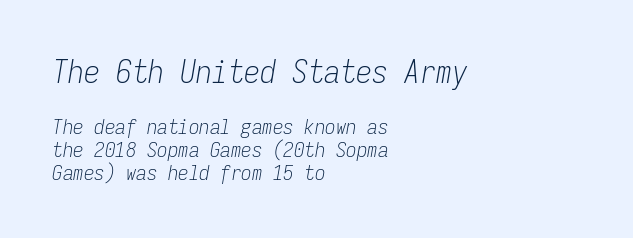
The line texture is even and compact thanks to regular tracking. The composition opens big and finishes small. Slant detected: the letters are inclined. Check under the words: just untouched page.
